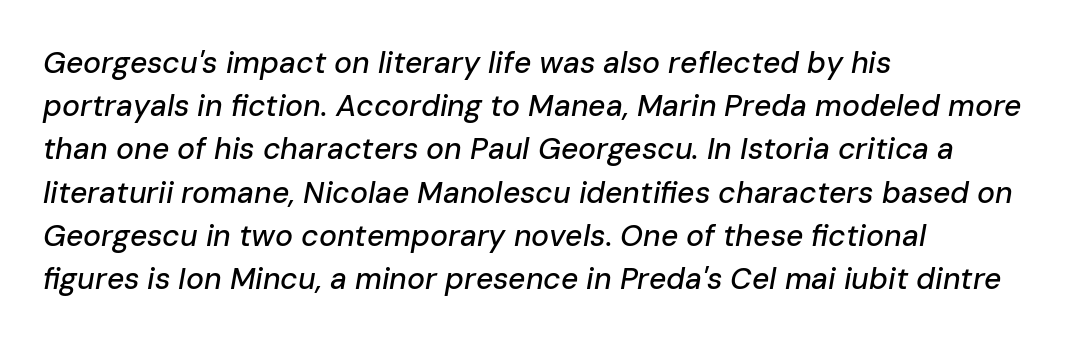
How are the letters spaced? Ordinarily, with no added tracking. A clean baseline with only descenders dipping below it. Visually the block forms a straight wall on the left and a jagged coastline on the right. Character widths vary here, with narrow letters taking less room than wide ones.
